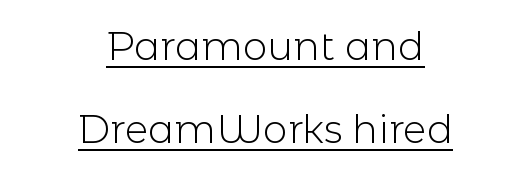
{"serif": "no", "italic": "no", "bold": "no", "weight": "light", "width": "normal", "x_height": "medium", "monospaced": "no", "underline": "yes", "align": "center", "line_spacing": "loose", "line_spacing_ratio": 2.13, "letter_spacing": "normal", "letter_spacing_em": 0.0, "glyph_px": 39}
